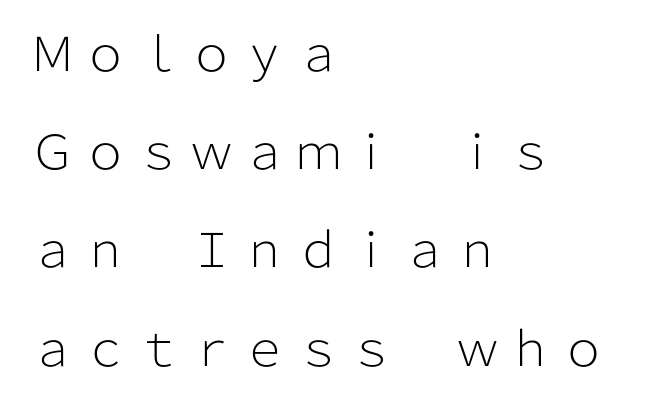
The image shows 47 px light sans-serif type, upright; set left-aligned, loose line spacing (2.09x), not underlined; low stroke contrast and a medium x-height.
